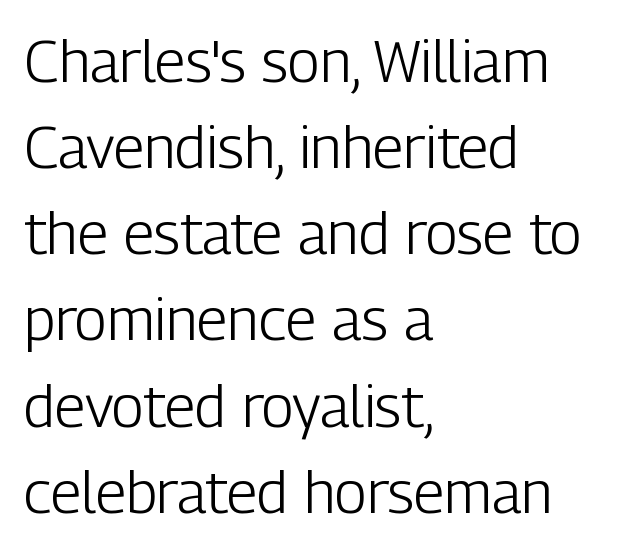
The designer went with a sans here, leaving each stem footless. The rendering keeps characters at their native spacing. The passage shown stacks its lines at a standard gap. Is this a fixed-width face? No — the glyphs have proportional, varying widths. This reads as an unemphasized weight, regular at the heaviest.
